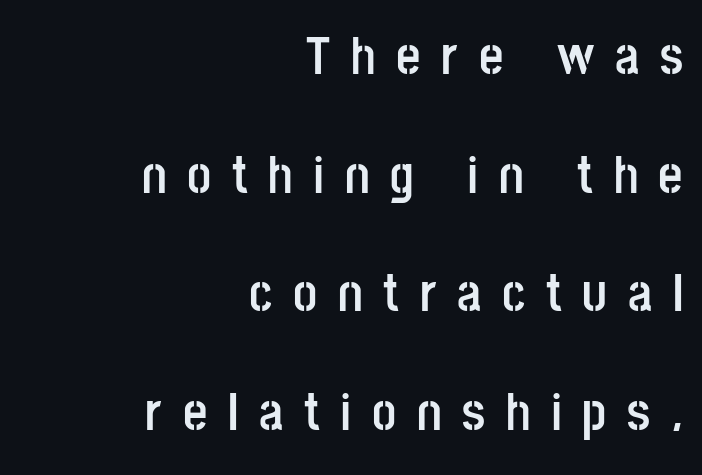
Heavy-handed strokes throughout: this text is bold. These lines are composed in type without serifs. Widely set lines give the paragraph a tall, airy silhouette. Characters remain perfectly vertical along every line.
